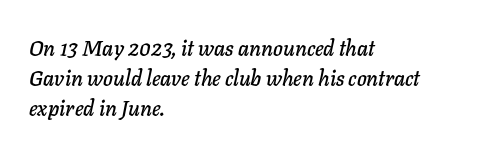
{"italic": "yes", "lean": "right", "slant_degrees": 11, "underline": "no", "align": "left", "line_spacing": "normal", "line_spacing_ratio": 1.43, "letter_spacing": "normal", "letter_spacing_em": 0.0, "glyph_px": 21}
